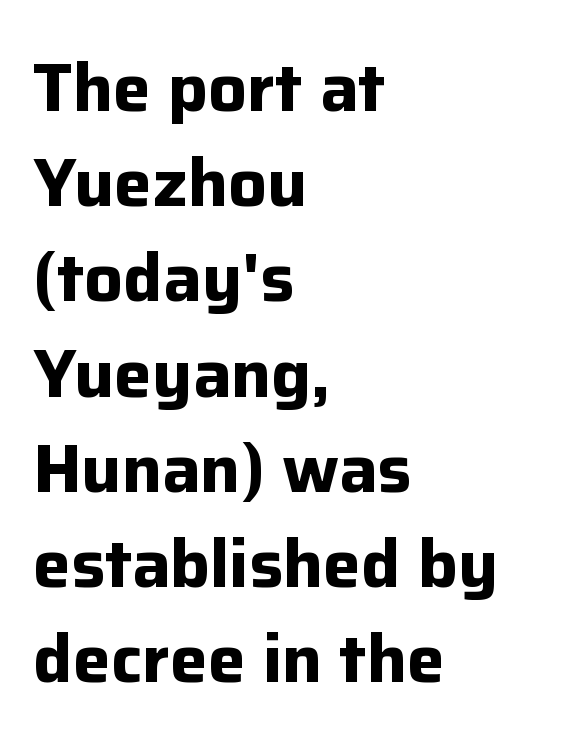
{"serif": "no", "italic": "no", "bold": "yes", "weight": "bold", "width": "normal", "stroke_contrast": "low", "x_height": "medium", "monospaced": "no", "underline": "no", "align": "left", "line_spacing": "normal", "line_spacing_ratio": 1.4, "letter_spacing": "normal", "letter_spacing_em": 0.0, "glyph_px": 68}
